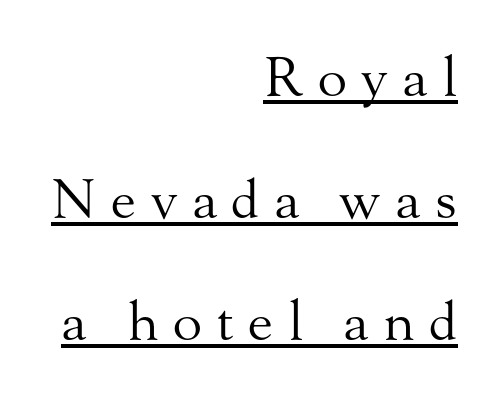
Proportional: the letters do not fall into vertical columns. Is this a heavy cut? Hardly; it is regular or lighter. Each line ends at the same right margin while the left side varies. Caption: lettering with a line underneath. The type is letterspaced generously, with wide tracking.
